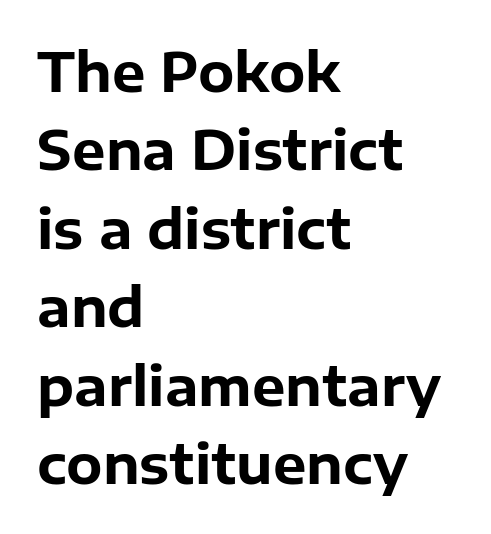
Q: Is the text bold? A: Yes.
Q: Is the text italic (slanted)? A: No, it is upright.
Q: Is the typeface a serif or a sans-serif typeface? A: Sans-serif.
Q: Is the text underlined? A: No.
Q: How is the paragraph aligned? A: Left-aligned.
Q: Is the spacing between letters normal or unusually wide? A: Normal.
Q: Is the spacing between lines tight, normal or loose? A: Normal.
Q: Width (condensed, normal, or wide)? A: Normal.
Q: Stroke contrast? A: Low.
Q: x-height? A: Medium.
Q: Monospaced? A: No.
